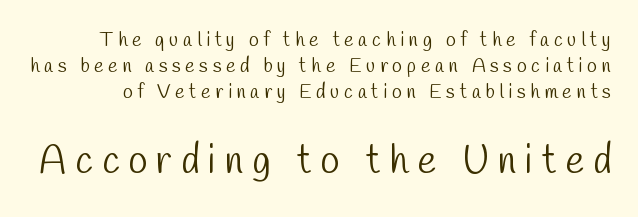
{"serif": "no", "bold": "no", "weight": "light", "width": "condensed", "stroke_contrast": "low", "x_height": "medium", "monospaced": "no", "underline": "no", "line_spacing": "normal", "line_spacing_ratio": 1.3, "letter_spacing": "wide", "letter_spacing_em": 0.23, "larger_block": "second", "size_ratio": 1.95, "glyph_px": 39}
